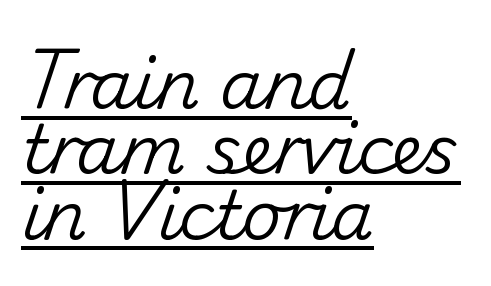
{"serif": "no", "width": "normal", "stroke_contrast": "medium", "x_height": "small", "monospaced": "no", "underline": "yes", "align": "left", "line_spacing": "tight", "line_spacing_ratio": 0.96, "letter_spacing": "normal", "letter_spacing_em": 0.0, "glyph_px": 68}
